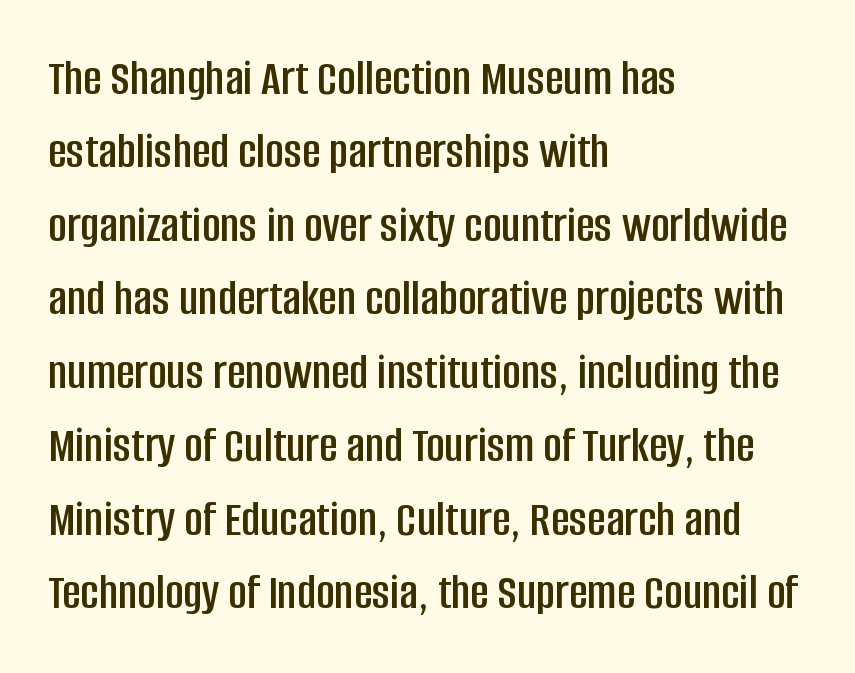
The image shows 51 px condensed sans-serif type, upright; set left-aligned, normal line spacing (1.44x), normal letter spacing, not underlined; low stroke contrast and a large x-height.
